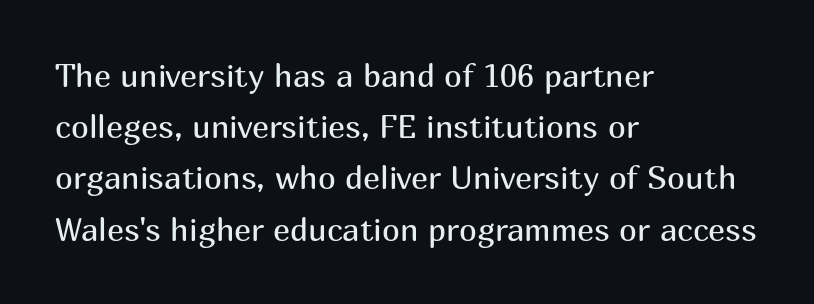
The passage shown is typed in a proportional face where columns would drift. The type is set solid horizontally, with unmodified tracking. These glyphs show unthickened strokes, regular width or finer. The space between consecutive lines is moderate. A bare baseline throughout the passage.
